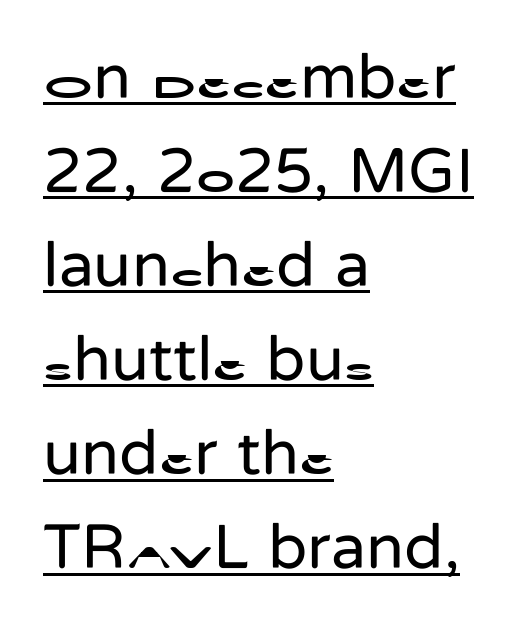
{"serif": "no", "italic": "no", "bold": "no", "weight": "regular", "width": "normal", "stroke_contrast": "low", "x_height": "medium", "monospaced": "no", "underline": "yes", "align": "left", "line_spacing": "normal", "line_spacing_ratio": 1.47, "letter_spacing": "normal", "letter_spacing_em": 0.0, "glyph_px": 64}
